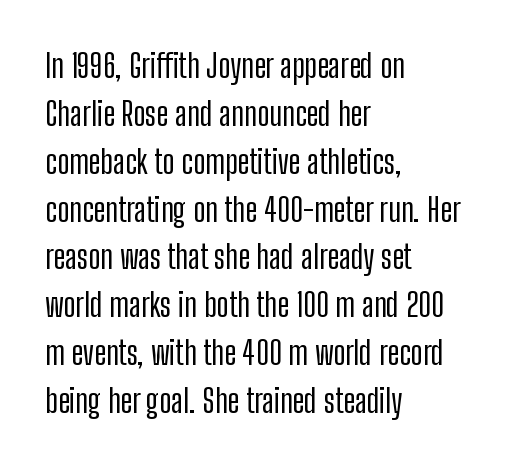
The image shows 33 px condensed sans-serif type, upright; set left-aligned, normal line spacing (1.45x), normal letter spacing, not underlined; low stroke contrast and a medium x-height.
